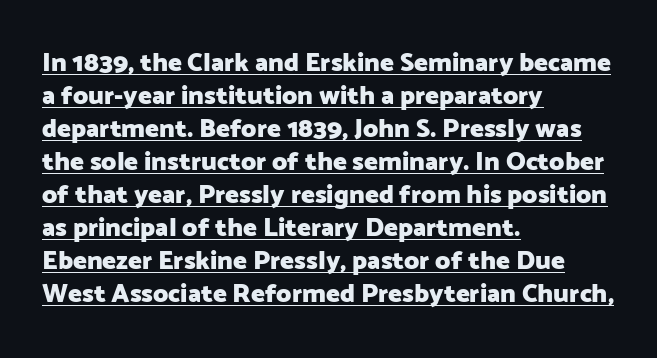
Where is the straight margin? On the left. Does the weight exceed regular? Yes, all the way to bold. These lines were composed using upright roman letters. The lettering is marked with a stroke running underneath it. The letters sit at their default tracking, neither squeezed nor spread.
